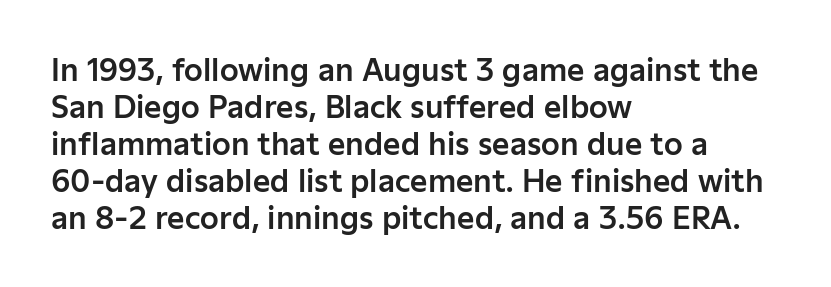
{"serif": "no", "italic": "no", "width": "normal", "stroke_contrast": "low", "x_height": "medium", "monospaced": "no", "underline": "no", "align": "left", "line_spacing_ratio": 1.23, "letter_spacing": "normal", "letter_spacing_em": 0.0, "glyph_px": 30}
